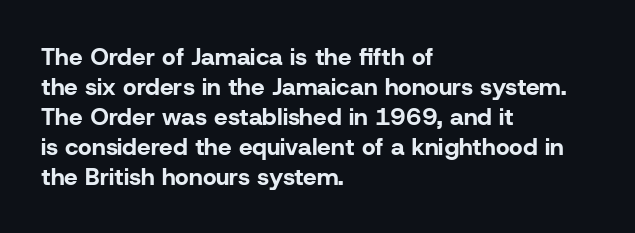
The image shows 24 px bold type, upright; set left-aligned, normal line spacing (1.25x), normal letter spacing, not underlined.
